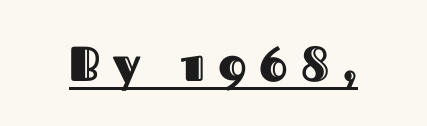
{"italic": "no", "width": "normal", "x_height": "medium", "monospaced": "no", "underline": "yes", "letter_spacing": "wide", "letter_spacing_em": 0.26, "glyph_px": 49}
